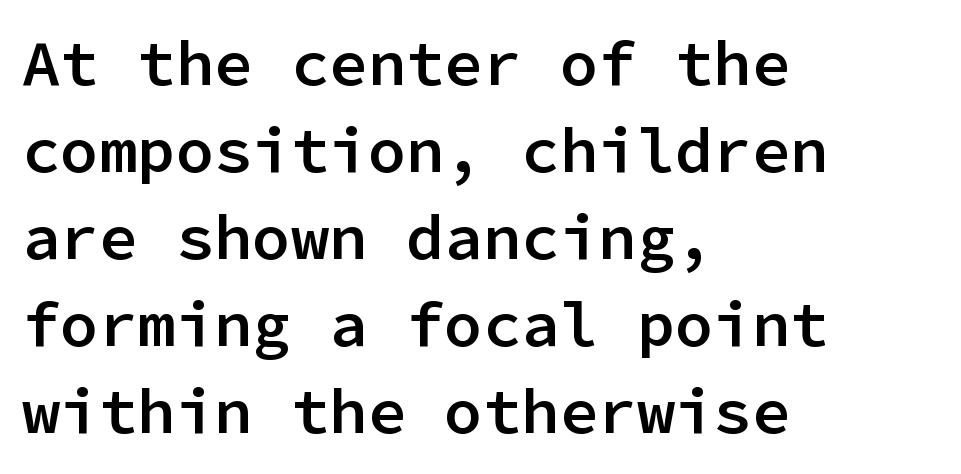
Left-aligned paragraph, ragged on the right. This rendering leaves character spacing at its baseline value. The lettering holds an erect, upright posture throughout. Firm but not heavy-handed strokes: this text is semibold. Vertically, the passage feels balanced, rows spaced as you'd expect.
